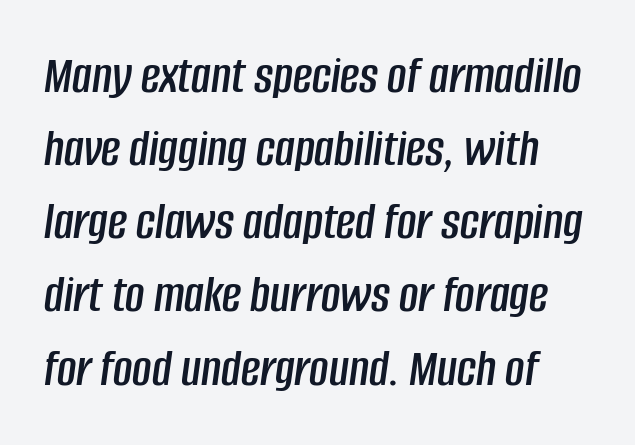
{"italic": "yes", "lean": "right", "slant_degrees": 8, "width": "condensed", "stroke_contrast": "low", "x_height": "large", "monospaced": "no", "underline": "no", "line_spacing": "normal", "line_spacing_ratio": 1.38, "letter_spacing": "normal", "letter_spacing_em": 0.0, "glyph_px": 53}
